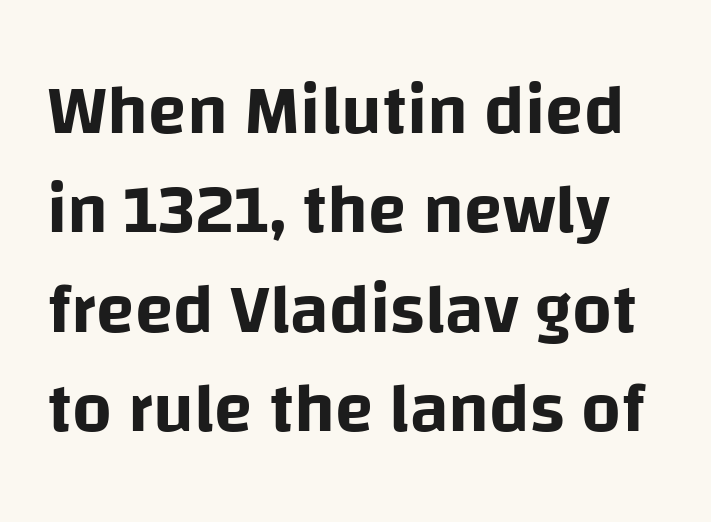
A bare baseline throughout the passage. When letters stand straight like this, we call the style roman or upright. This is sans-serif lettering, the kind often seen on screens and signage. Students, observe: this is what conventionally led text looks like. Students, note that the glyphs here touch the page at normal intervals. The passage shown is typed in a proportional face where columns would drift.
